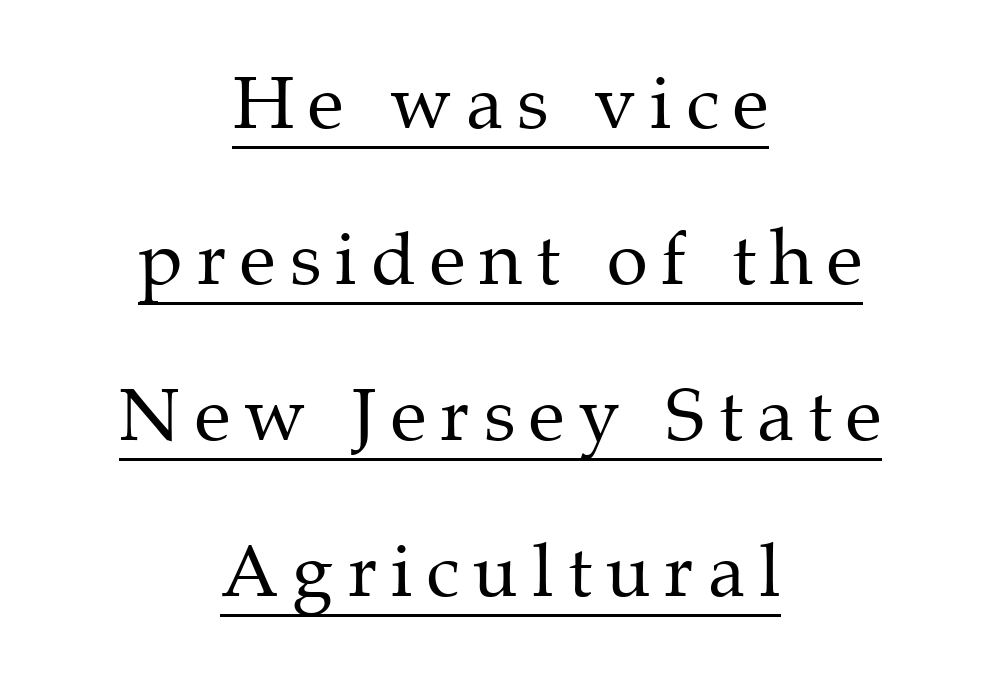
The image shows 74 px regular-weight serif type, upright; set centered, loose line spacing (2.11x), underlined; medium stroke contrast and a medium x-height.
